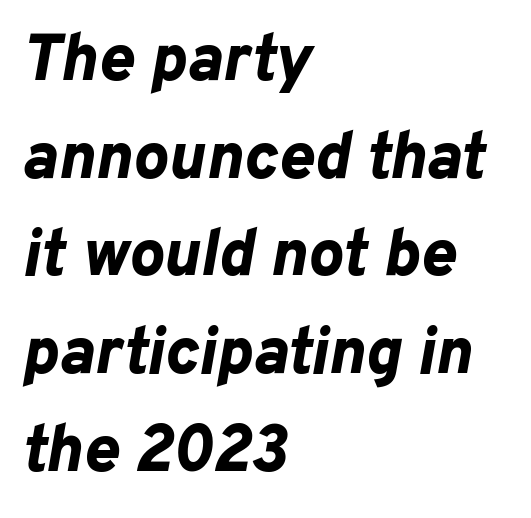
Q: Is the text bold? A: Yes.
Q: Is the text italic (slanted)? A: Yes, it leans right by about 10 degrees.
Q: Is the text underlined? A: No.
Q: How is the paragraph aligned? A: Left-aligned.
Q: Is the spacing between letters normal or unusually wide? A: Normal.
Q: Is the spacing between lines tight, normal or loose? A: Normal.
Q: Width (condensed, normal, or wide)? A: Normal.
Q: Stroke contrast? A: Low.
Q: x-height? A: Medium.
Q: Monospaced? A: No.
